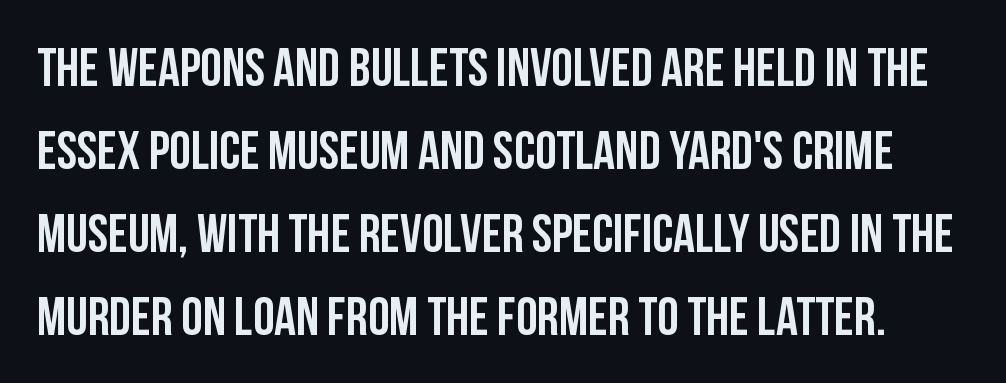
{"serif": "no", "italic": "no", "width": "condensed", "stroke_contrast": "low", "x_height": "large", "monospaced": "no", "underline": "no", "line_spacing": "normal", "line_spacing_ratio": 1.54, "letter_spacing": "normal", "letter_spacing_em": 0.0, "glyph_px": 54}
